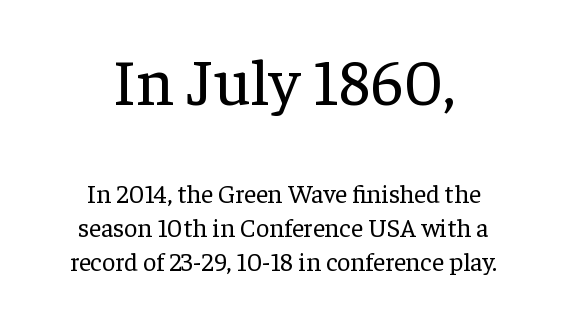
{"serif": "yes", "italic": "no", "bold": "no", "weight": "regular", "width": "normal", "stroke_contrast": "low", "x_height": "medium", "monospaced": "no", "underline": "no", "align": "center", "line_spacing": "normal", "line_spacing_ratio": 1.31, "letter_spacing": "normal", "letter_spacing_em": 0.0, "larger_block": "first", "size_ratio": 2.54, "glyph_px": 66}
